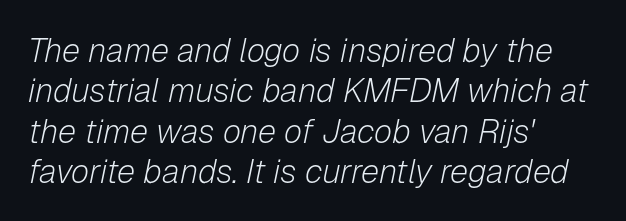
The image shows 33 px light type, italic (leaning right); set left-aligned, line spacing 1.22x, normal letter spacing, not underlined; low stroke contrast and a medium x-height.
